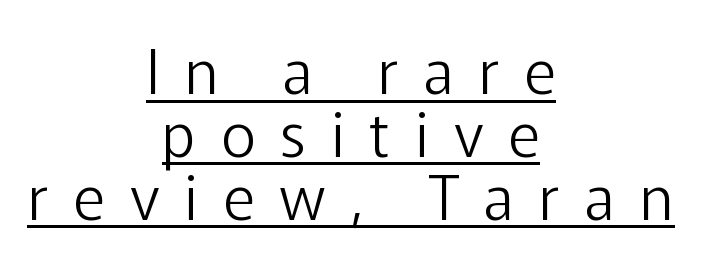
The glyphs in this specimen are sans serif. Weight: not bold — regular or lighter. What's the leading like? Squeezed, with rows nearly overlapping. Ascenders rise straight up at ninety degrees. The gaps between neighbouring characters are conspicuously large.
